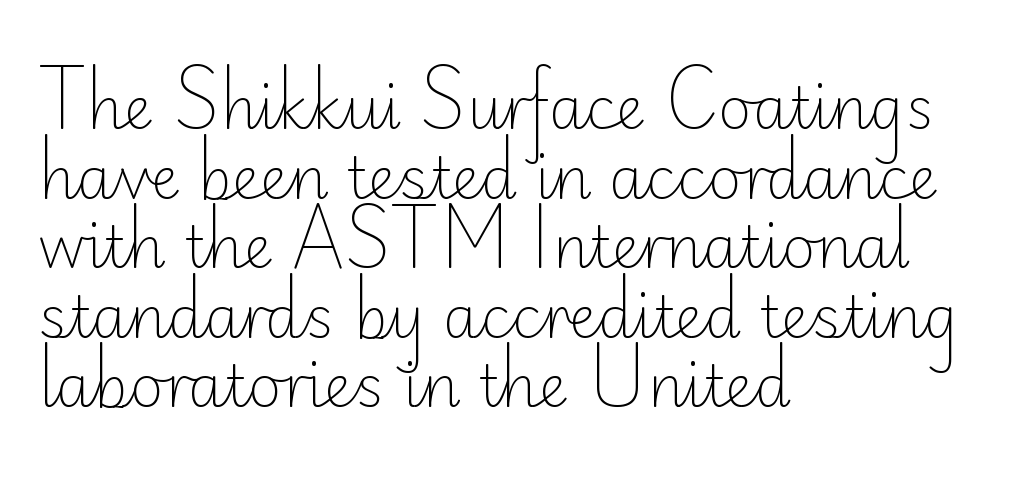
Q: Is the text bold? A: No.
Q: Is the text italic (slanted)? A: No, it is upright.
Q: Is the typeface a serif or a sans-serif typeface? A: Sans-serif.
Q: Is the text underlined? A: No.
Q: How is the paragraph aligned? A: Left-aligned.
Q: Is the spacing between letters normal or unusually wide? A: Normal.
Q: Width (condensed, normal, or wide)? A: Normal.
Q: Stroke contrast? A: Low.
Q: x-height? A: Small.
Q: Monospaced? A: No.
